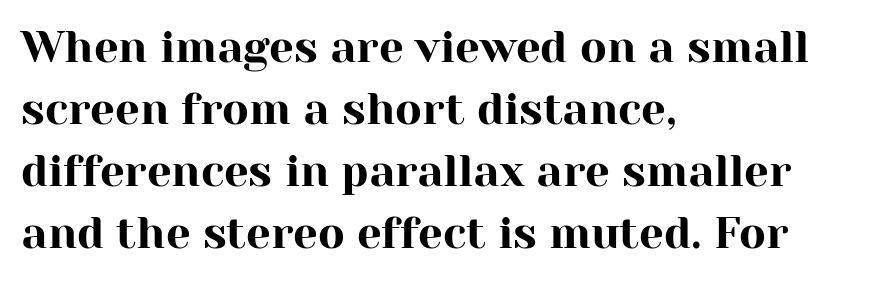
{"serif": "yes", "italic": "no", "width": "normal", "stroke_contrast": "high", "x_height": "medium", "monospaced": "no", "underline": "no", "align": "left", "line_spacing": "normal", "line_spacing_ratio": 1.41, "letter_spacing": "normal", "letter_spacing_em": 0.0, "glyph_px": 44}
